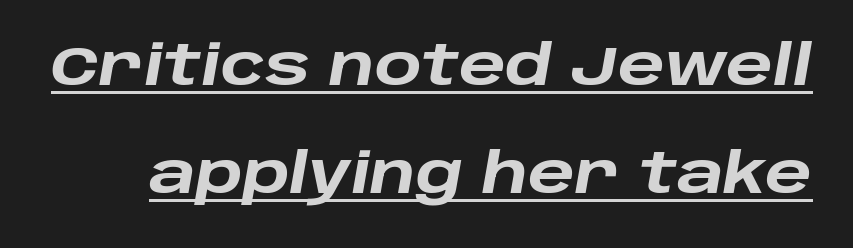
Q: Is the text bold? A: Yes.
Q: Is the text italic (slanted)? A: Yes, it leans right by about 10 degrees.
Q: Is the text underlined? A: Yes.
Q: Is the spacing between letters normal or unusually wide? A: Normal.
Q: Is the spacing between lines tight, normal or loose? A: Loose.
Q: Width (condensed, normal, or wide)? A: Wide.
Q: Stroke contrast? A: Low.
Q: x-height? A: Large.
Q: Monospaced? A: No.
